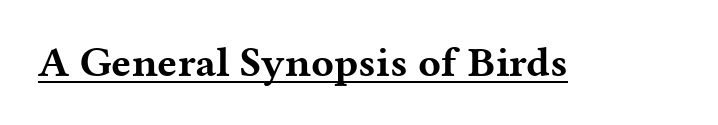
Q: Is the text bold? A: Yes.
Q: Is the text italic (slanted)? A: No, it is upright.
Q: Is the typeface a serif or a sans-serif typeface? A: Serif.
Q: Is the text underlined? A: Yes.
Q: Is the spacing between letters normal or unusually wide? A: Normal.
Q: Width (condensed, normal, or wide)? A: Wide.
Q: Stroke contrast? A: Medium.
Q: x-height? A: Medium.
Q: Monospaced? A: No.
